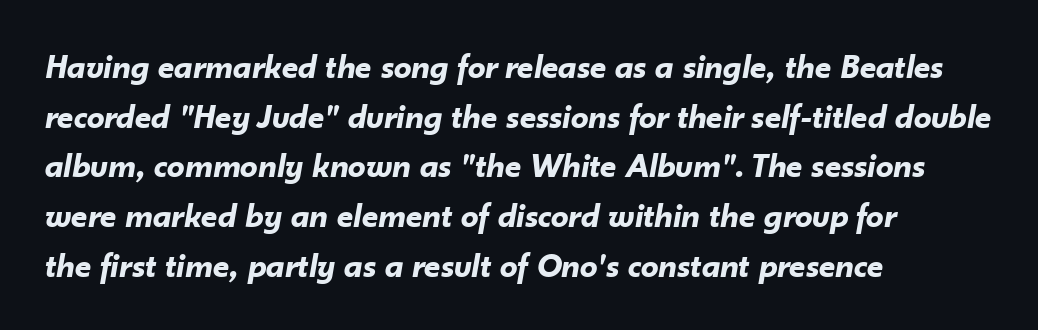
Q: Is the text bold? A: Yes.
Q: Is the text italic (slanted)? A: Yes, it leans right by about 10 degrees.
Q: Is the text underlined? A: No.
Q: How is the paragraph aligned? A: Left-aligned.
Q: Is the spacing between letters normal or unusually wide? A: Normal.
Q: Is the spacing between lines tight, normal or loose? A: Normal.
Q: Width (condensed, normal, or wide)? A: Normal.
Q: Stroke contrast? A: Low.
Q: x-height? A: Small.
Q: Monospaced? A: No.
